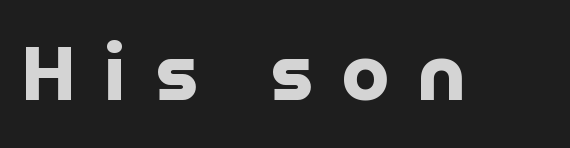
Q: Is the text bold? A: Yes.
Q: Is the text italic (slanted)? A: No, it is upright.
Q: Is the typeface a serif or a sans-serif typeface? A: Sans-serif.
Q: Is the text underlined? A: No.
Q: Is the spacing between letters normal or unusually wide? A: Unusually wide.
Q: Width (condensed, normal, or wide)? A: Normal.
Q: Stroke contrast? A: Low.
Q: x-height? A: Large.
Q: Monospaced? A: No.
